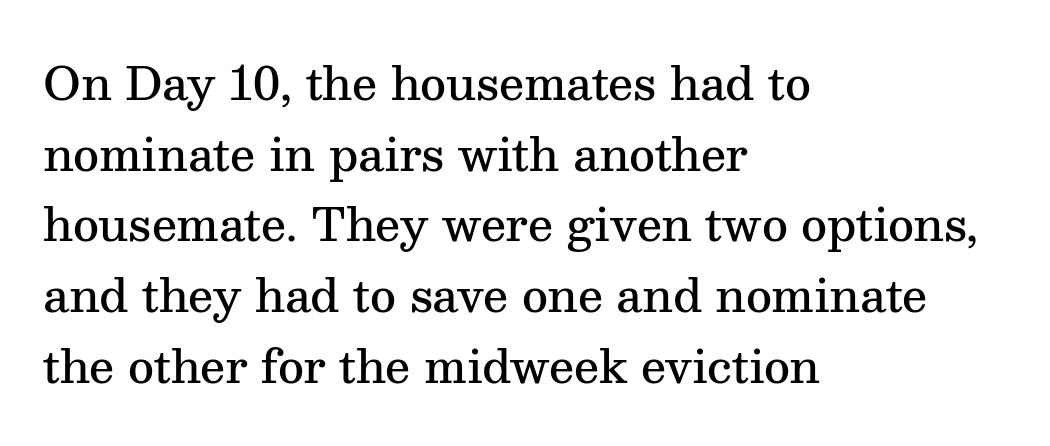
Q: Is the text bold? A: Semi-bold.
Q: Is the text italic (slanted)? A: No, it is upright.
Q: Is the typeface a serif or a sans-serif typeface? A: Serif.
Q: Is the text underlined? A: No.
Q: How is the paragraph aligned? A: Left-aligned.
Q: Is the spacing between letters normal or unusually wide? A: Normal.
Q: Is the spacing between lines tight, normal or loose? A: Normal.
Q: Width (condensed, normal, or wide)? A: Normal.
Q: Stroke contrast? A: Medium.
Q: x-height? A: Medium.
Q: Monospaced? A: No.
